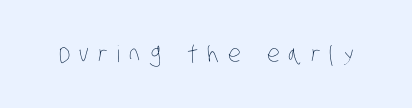
Q: Is the text bold? A: No.
Q: Is the text underlined? A: No.
Q: Is the spacing between letters normal or unusually wide? A: Unusually wide.
